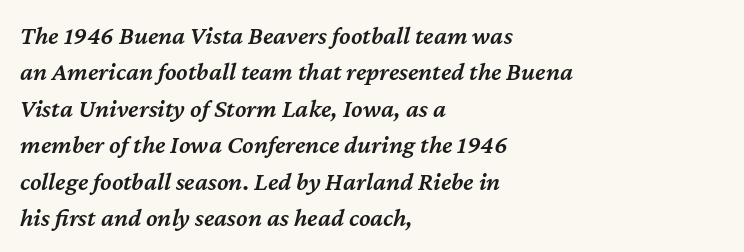
The image shows 26 px text type, italic (leaning right); set left-aligned, normal line spacing (1.4x), normal letter spacing, not underlined.
